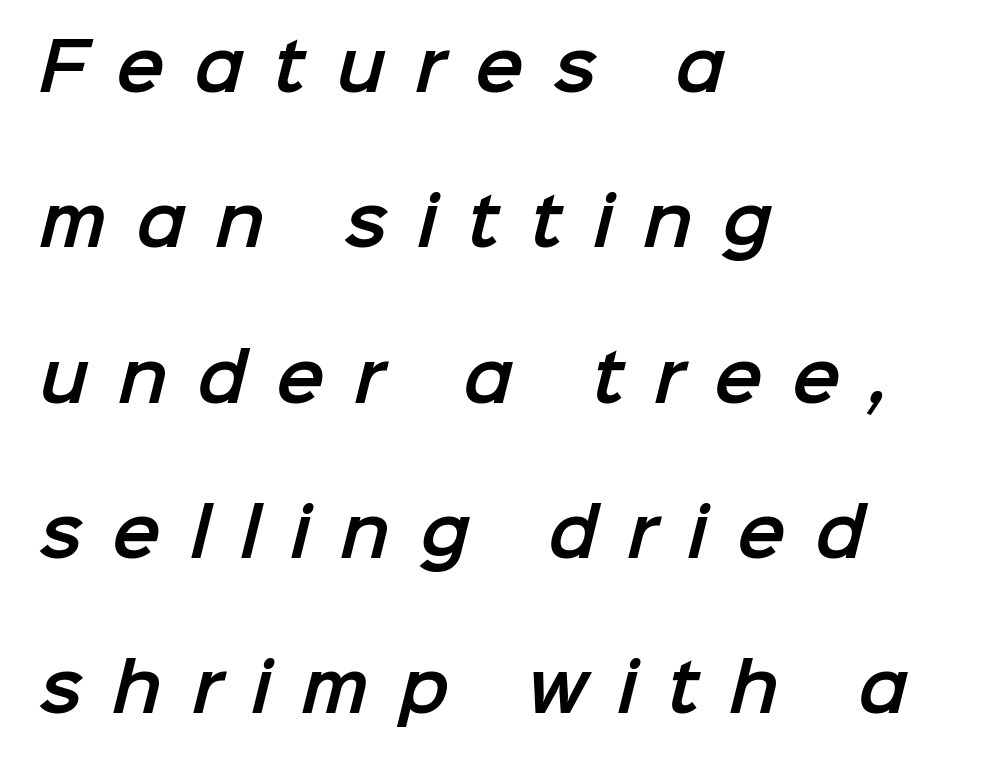
Q: Is the typeface a serif or a sans-serif typeface? A: Sans-serif.
Q: Is the text underlined? A: No.
Q: How is the paragraph aligned? A: Left-aligned.
Q: Is the spacing between letters normal or unusually wide? A: Unusually wide.
Q: Is the spacing between lines tight, normal or loose? A: Loose.
Q: Width (condensed, normal, or wide)? A: Normal.
Q: Stroke contrast? A: Low.
Q: x-height? A: Medium.
Q: Monospaced? A: No.
